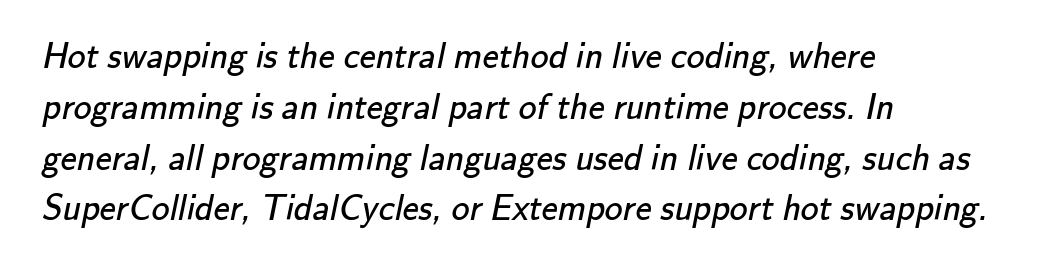
Check where the strokes stop: nothing finishes them off — pure sans. Glance below the letters and you will spot only blank space. The line-height multiplier appears to be the usual default. The horizontal fit of the characters is conventional and even. These lines stack with their left ends in a neat column.
